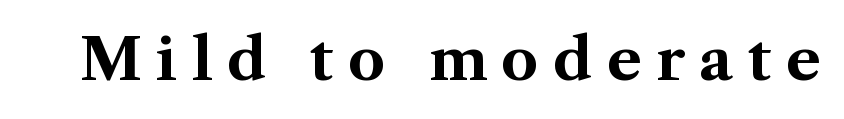
The image shows 58 px bold serif type, upright; set unusually wide letter spacing (+0.25 em), not underlined; medium stroke contrast and a medium x-height.
